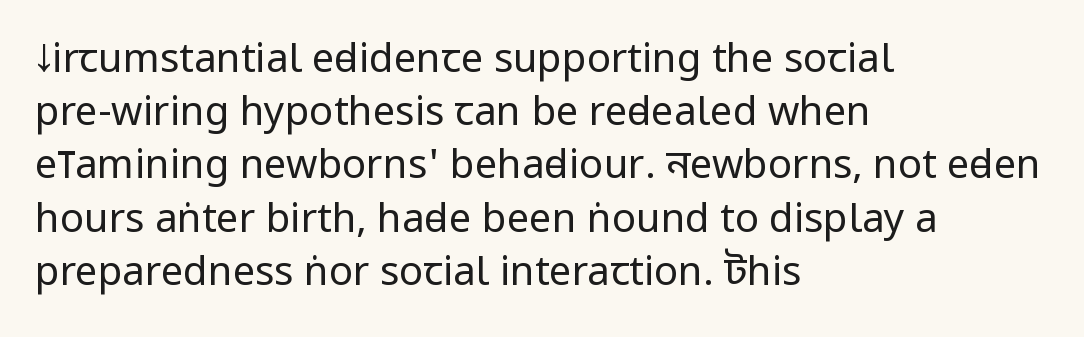
{"serif": "no", "italic": "no", "bold": "no", "weight": "regular", "width": "condensed", "stroke_contrast": "low", "x_height": "large", "monospaced": "no", "underline": "no", "align": "left", "line_spacing": "normal", "line_spacing_ratio": 1.33, "letter_spacing": "normal", "letter_spacing_em": 0.0, "glyph_px": 40}
